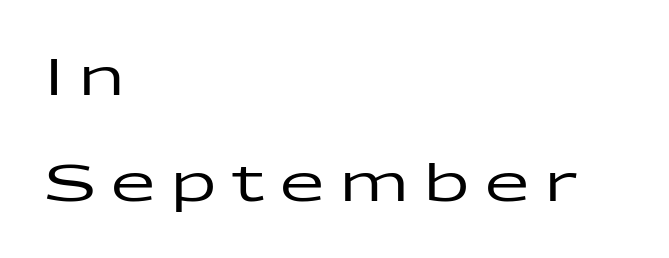
{"serif": "no", "italic": "no", "width": "wide", "stroke_contrast": "low", "x_height": "medium", "monospaced": "no", "underline": "no", "align": "left", "line_spacing": "loose", "line_spacing_ratio": 2.07, "letter_spacing": "wide", "letter_spacing_em": 0.31, "glyph_px": 51}
